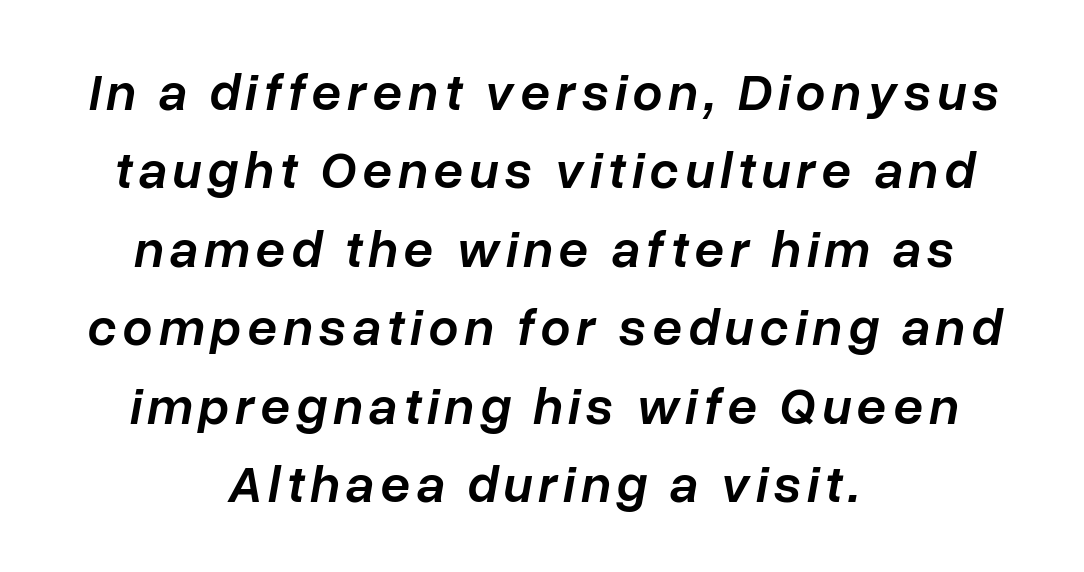
Interline gaps are of average width in this sample. Rendered with sloped, italic letterforms. The passage is arranged like a title page — every line centered. Note the varied advance widths — an 'i' is clearly narrower than an 'm'. On the weight axis this lands at semibold, roughly 600.
